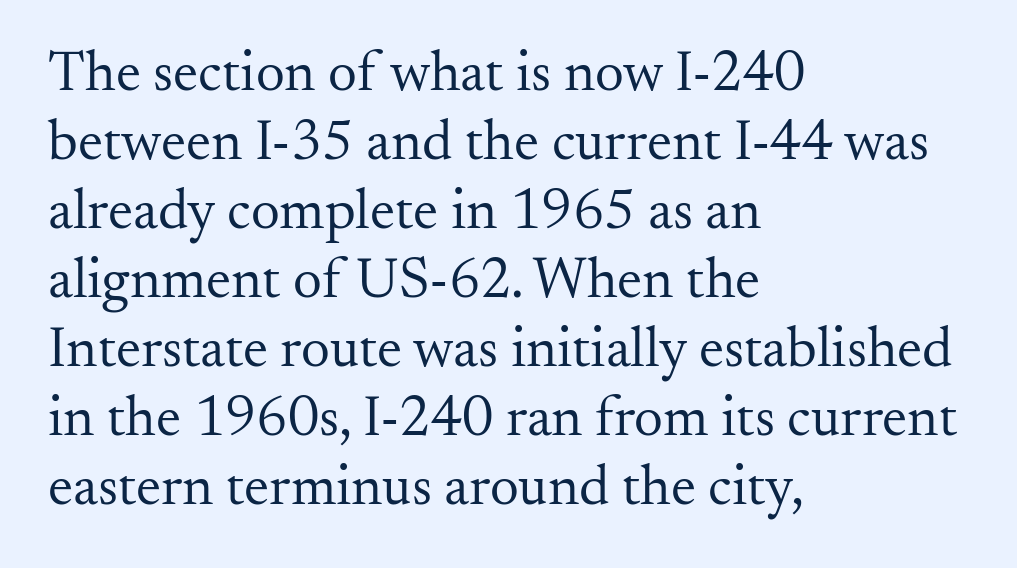
Q: Is the text bold? A: No.
Q: Is the text italic (slanted)? A: No, it is upright.
Q: Is the typeface a serif or a sans-serif typeface? A: Serif.
Q: Is the text underlined? A: No.
Q: How is the paragraph aligned? A: Left-aligned.
Q: Is the spacing between letters normal or unusually wide? A: Normal.
Q: Width (condensed, normal, or wide)? A: Normal.
Q: Stroke contrast? A: Medium.
Q: x-height? A: Small.
Q: Monospaced? A: No.
